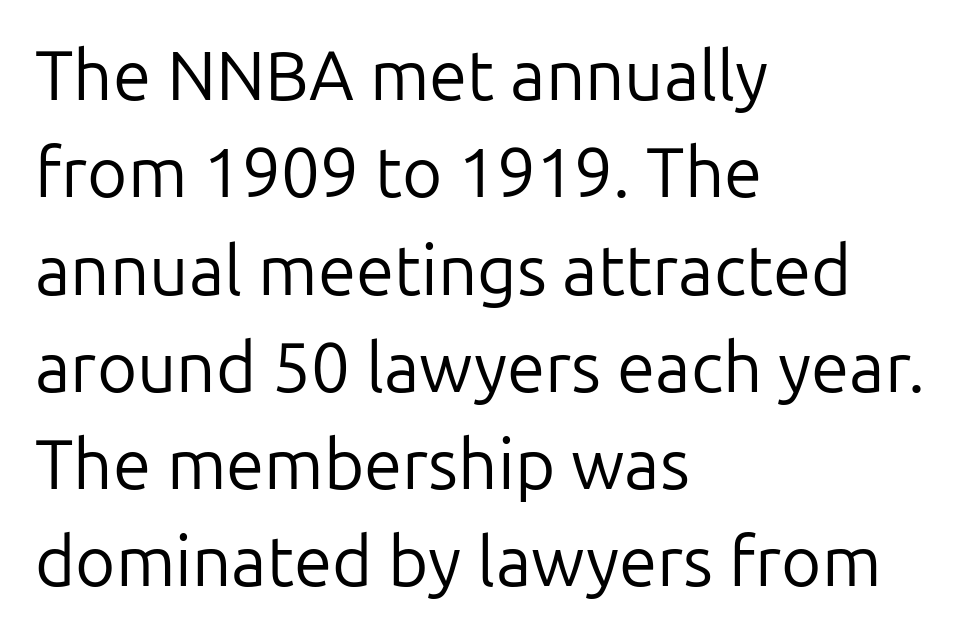
{"serif": "no", "italic": "no", "bold": "no", "weight": "regular", "width": "normal", "stroke_contrast": "low", "x_height": "medium", "monospaced": "no", "underline": "no", "align": "left", "line_spacing": "normal", "line_spacing_ratio": 1.41, "letter_spacing": "normal", "letter_spacing_em": 0.0, "glyph_px": 69}
